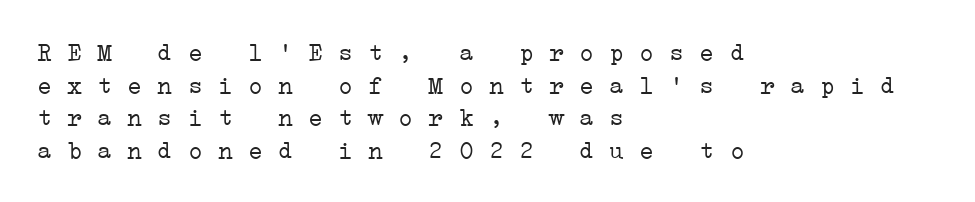
{"bold": "no", "underline": "no", "align": "left", "line_spacing": "normal", "line_spacing_ratio": 1.31, "letter_spacing": "normal", "letter_spacing_em": 0.0, "glyph_px": 25}
